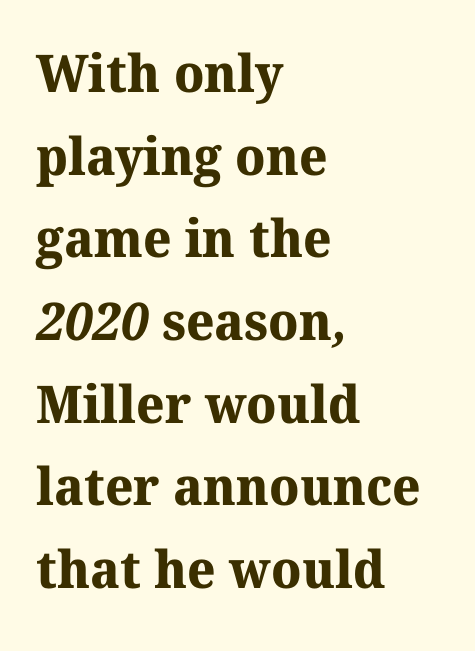
In terms of leading, this rendering sits right in the middle. Spacing verdict: proportional, widths tailored to each character. The space beneath each line is pristine and unruled. Observe the ordinary spacing: letters are neighbours, not strangers.
